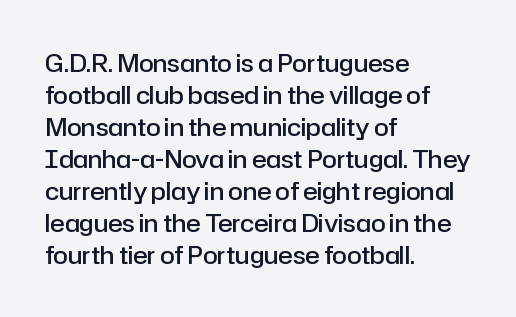
Q: Is the text bold? A: Semi-bold.
Q: Is the text italic (slanted)? A: No, it is upright.
Q: Is the text underlined? A: No.
Q: How is the paragraph aligned? A: Left-aligned.
Q: Is the spacing between letters normal or unusually wide? A: Normal.
Q: Is the spacing between lines tight, normal or loose? A: Normal.
